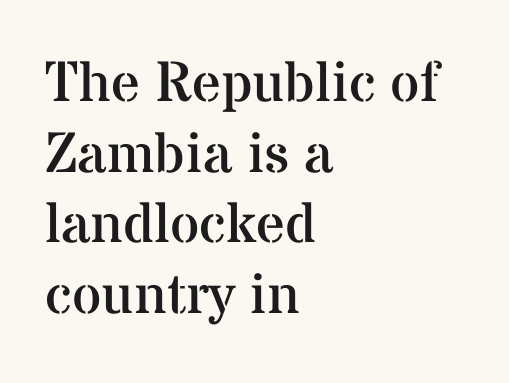
The paragraph shown leans on its left margin. Here the designer chose a conventional face with non-uniform glyph widths. The font's upright variant was chosen for this text. The weight tops out at a normal text grade. Look at the bottom of the vertical strokes: they flare into serifs here.
